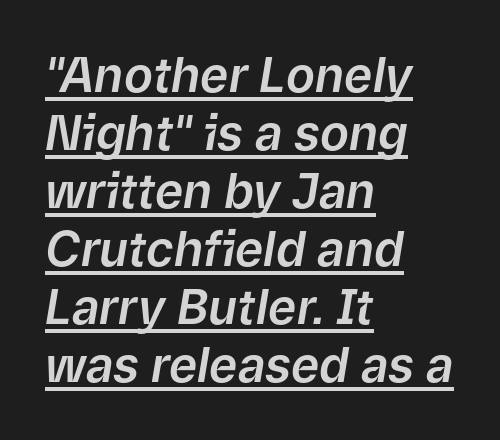
{"italic": "yes", "lean": "right", "slant_degrees": 9, "width": "normal", "stroke_contrast": "low", "x_height": "medium", "monospaced": "no", "underline": "yes", "align": "left", "line_spacing_ratio": 1.21, "letter_spacing": "normal", "letter_spacing_em": 0.0, "glyph_px": 48}
